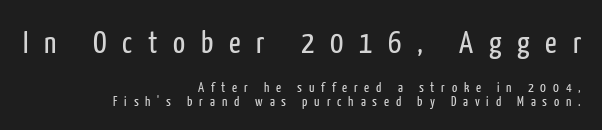
The image shows 32 px regular-weight, condensed sans-serif type, upright; set right-aligned, tight line spacing (0.98x), unusually wide letter spacing (+0.49 em), not underlined; the first (top) block is 2.29x larger; low stroke contrast and a medium x-height.
